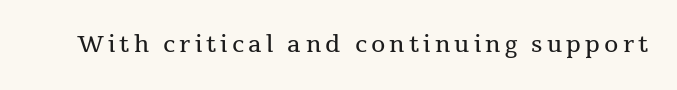
Q: Is the text bold? A: No.
Q: Is the text italic (slanted)? A: No, it is upright.
Q: Is the text underlined? A: No.
